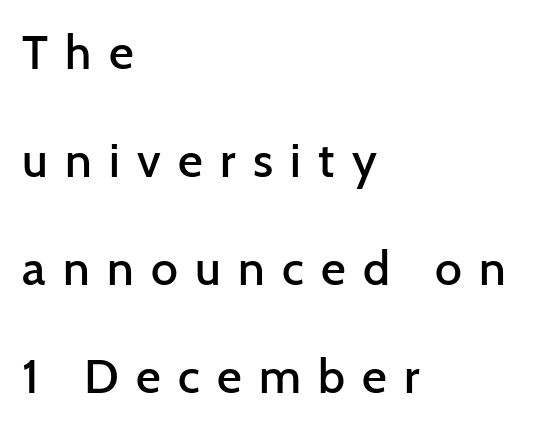
Underline: absent. Each glyph is drawn with semibold strokes, heavier than normal yet not fully bold. A typesetter would call this leading open, well beyond the default. Short and long lines alike share a common starting point at left.
